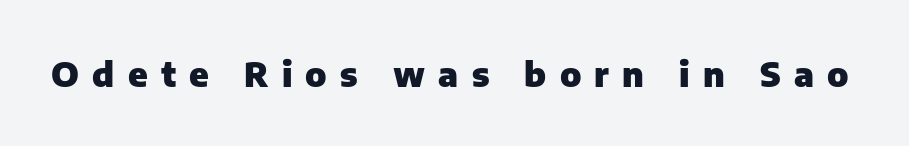
Q: Is the text bold? A: Yes.
Q: Is the text italic (slanted)? A: No, it is upright.
Q: Is the typeface a serif or a sans-serif typeface? A: Sans-serif.
Q: Is the text underlined? A: No.
Q: Is the spacing between letters normal or unusually wide? A: Unusually wide.
Q: Width (condensed, normal, or wide)? A: Normal.
Q: Stroke contrast? A: Low.
Q: x-height? A: Medium.
Q: Monospaced? A: No.
